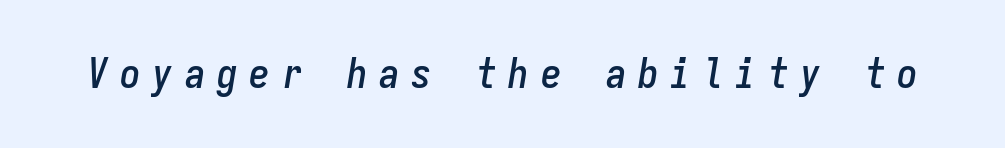
Q: Is the text italic (slanted)? A: Yes, it leans right by about 9 degrees.
Q: Is the text underlined? A: No.
Q: Is the spacing between letters normal or unusually wide? A: Unusually wide.
Q: Width (condensed, normal, or wide)? A: Condensed.
Q: Stroke contrast? A: Low.
Q: x-height? A: Medium.
Q: Monospaced? A: Yes.
